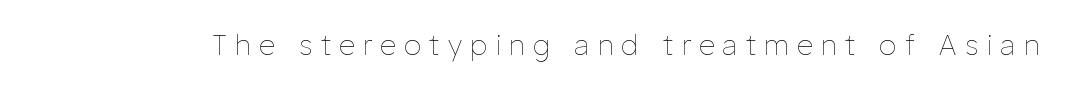
{"italic": "no", "bold": "no", "weight": "thin", "width": "normal", "stroke_contrast": "low", "x_height": "medium", "monospaced": "no", "underline": "no", "letter_spacing": "wide", "letter_spacing_em": 0.3, "glyph_px": 28}
